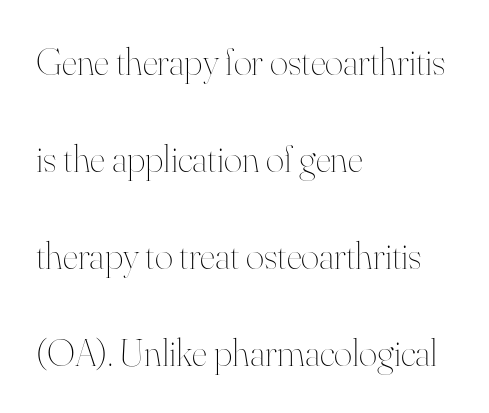
The image shows 39 px thin type, upright; set left-aligned, loose line spacing (2.49x), normal letter spacing, not underlined; high stroke contrast and a small x-height.
